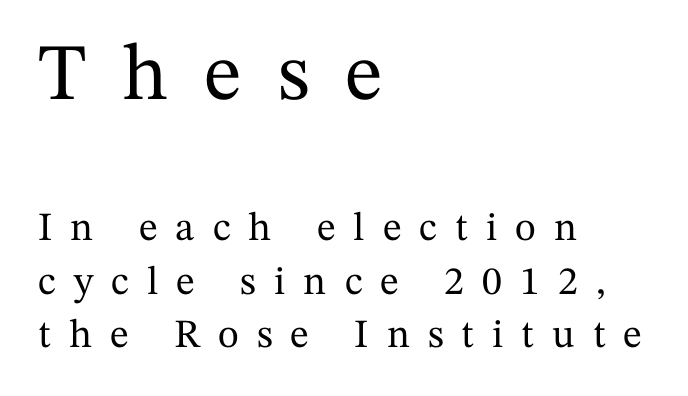
The image shows 80 px serif type, upright; set left-aligned, normal line spacing (1.34x), unusually wide letter spacing (+0.45 em), not underlined; the first (top) block is 2.0x larger; medium stroke contrast and a medium x-height.
